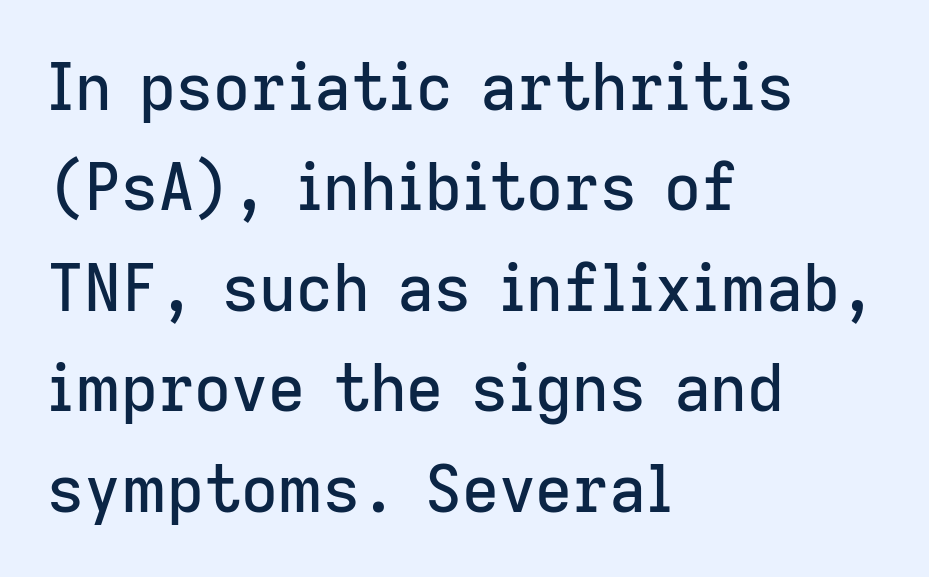
{"serif": "no", "italic": "no", "width": "normal", "stroke_contrast": "low", "x_height": "medium", "monospaced": "no", "underline": "no", "align": "left", "line_spacing": "normal", "line_spacing_ratio": 1.57, "letter_spacing": "normal", "letter_spacing_em": 0.0, "glyph_px": 64}
